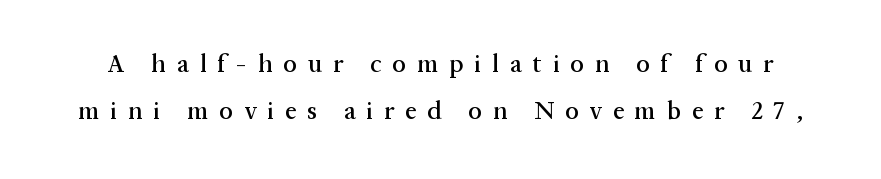
The baseline area is clear. The letters stand upright; this is a roman face. Tracking here is generous; glyphs stand well apart from one another.
